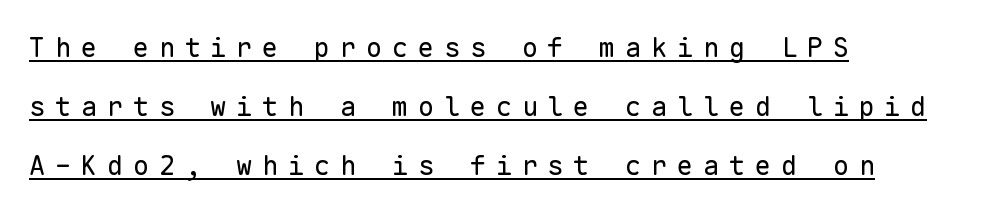
The image shows 27 px text type, upright; set left-aligned, loose line spacing (2.19x), unusually wide letter spacing (+0.36 em), underlined.
